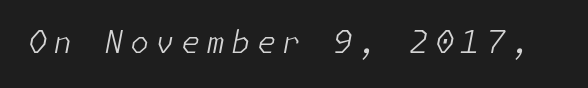
{"italic": "yes", "lean": "right", "slant_degrees": 11, "bold": "no", "weight": "light", "width": "normal", "stroke_contrast": "low", "x_height": "medium", "underline": "no", "letter_spacing": "wide", "letter_spacing_em": 0.2, "glyph_px": 31}
